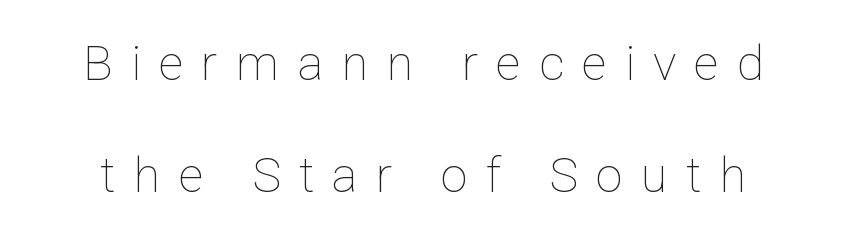
Look at the tracking — it's clearly loosened, letters drifting apart. You could fit nearly another row in the gap between these rows. The typesetting does not lean heavy: it is not bold. You could not count columns in this text — the font is proportionally spaced.
